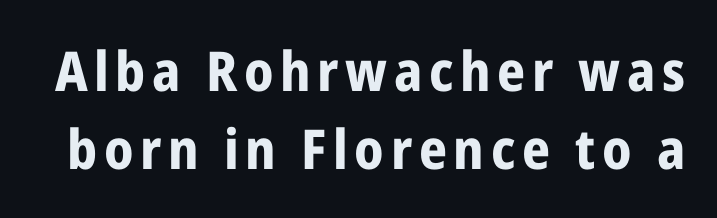
{"serif": "no", "italic": "no", "bold": "yes", "weight": "bold", "width": "condensed", "stroke_contrast": "low", "x_height": "medium", "monospaced": "no", "underline": "no", "line_spacing": "normal", "line_spacing_ratio": 1.41, "glyph_px": 55}
